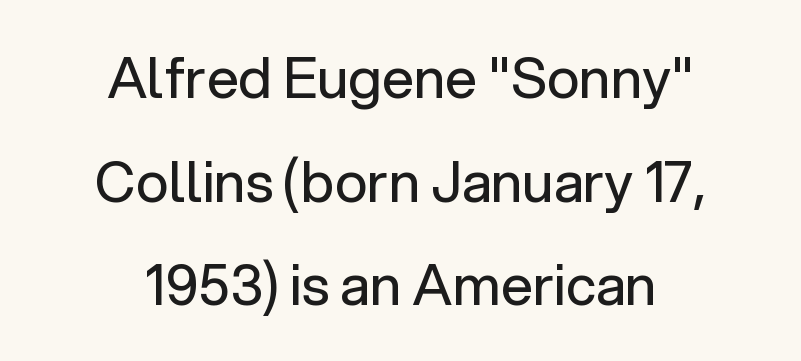
Q: Is the text bold? A: No.
Q: Is the text italic (slanted)? A: No, it is upright.
Q: Is the typeface a serif or a sans-serif typeface? A: Sans-serif.
Q: Is the text underlined? A: No.
Q: How is the paragraph aligned? A: Centered.
Q: Is the spacing between letters normal or unusually wide? A: Normal.
Q: Width (condensed, normal, or wide)? A: Normal.
Q: Stroke contrast? A: Low.
Q: x-height? A: Medium.
Q: Monospaced? A: No.
